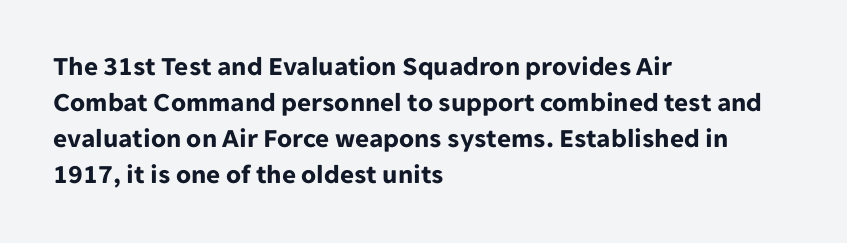
Is there much room between lines? A standard amount, neither cramped nor airy. This rendering features lettering with no underline. The typography opts for an upright posture over an oblique one. Standard letterfit; no display-style spreading of the glyphs. Line starts are locked; line ends wander. Heavy-handed strokes throughout: this text is bold.
